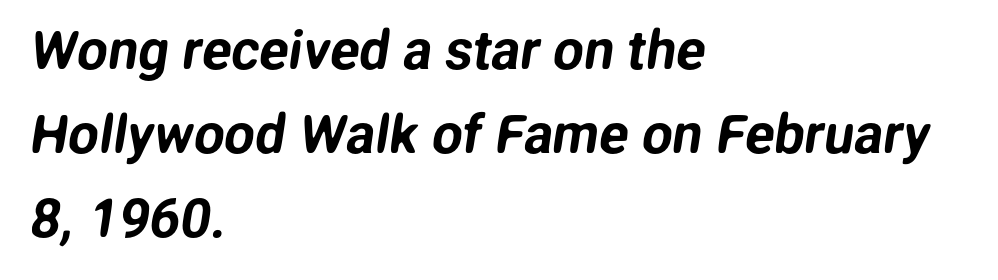
A typesetter would call this leading conventional body-copy spacing. Is this a fixed-width face? No — the glyphs have proportional, varying widths. Visually the block forms a straight wall on the left and a jagged coastline on the right. Underline: absent. The typeface chosen for these lines omits serifs. The letters sit at their default tracking, neither squeezed nor spread.
